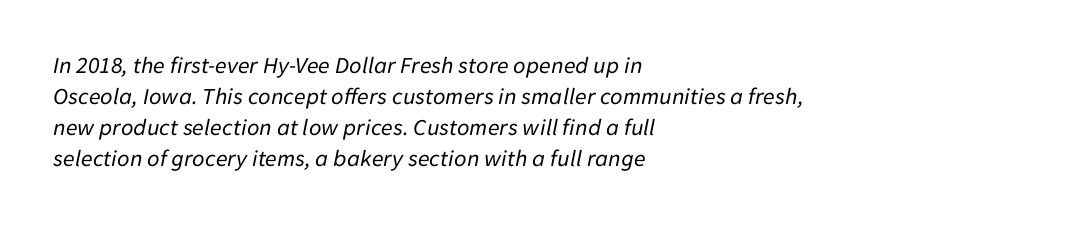
{"italic": "yes", "lean": "right", "slant_degrees": 11, "bold": "no", "underline": "no", "align": "left", "line_spacing": "normal", "line_spacing_ratio": 1.29, "letter_spacing": "normal", "letter_spacing_em": 0.0, "glyph_px": 24}
